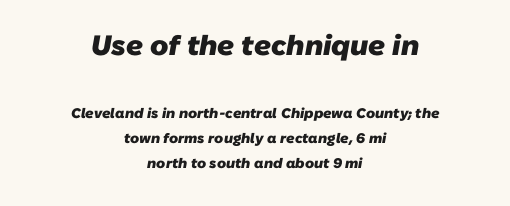
{"serif": "no", "bold": "yes", "weight": "heavy", "width": "normal", "stroke_contrast": "low", "x_height": "medium", "monospaced": "no", "underline": "no", "align": "center", "line_spacing_ratio": 1.8, "letter_spacing": "normal", "letter_spacing_em": 0.0, "larger_block": "first", "size_ratio": 2.0, "glyph_px": 28}
